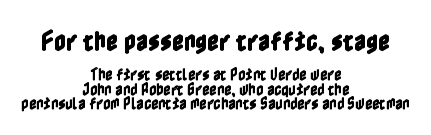
{"italic": "no", "underline": "no", "align": "center", "line_spacing": "tight", "line_spacing_ratio": 1.03, "letter_spacing": "normal", "letter_spacing_em": 0.0, "larger_block": "first", "size_ratio": 1.64, "glyph_px": 23}
